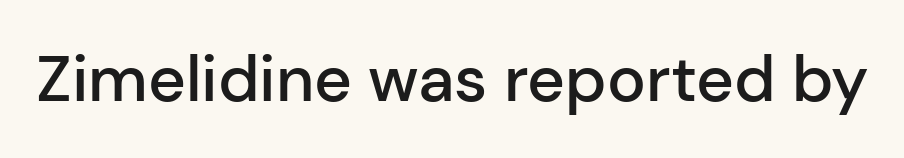
{"serif": "no", "italic": "no", "bold": "semi", "weight": "semibold", "width": "normal", "stroke_contrast": "low", "x_height": "medium", "monospaced": "no", "underline": "no", "letter_spacing": "normal", "letter_spacing_em": 0.0, "glyph_px": 65}
